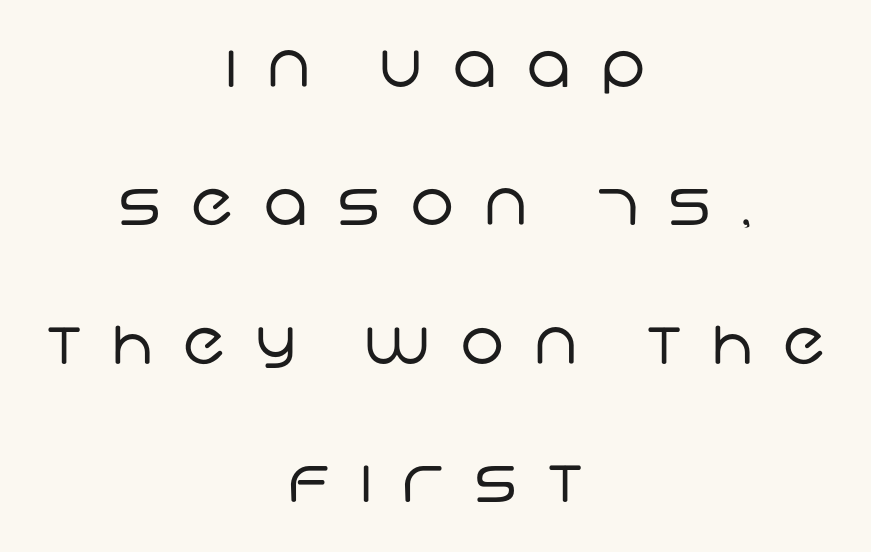
The image shows 62 px regular-weight sans-serif type; set centered, loose line spacing (2.23x), unusually wide letter spacing (+0.48 em), not underlined; low stroke contrast and a large x-height.
